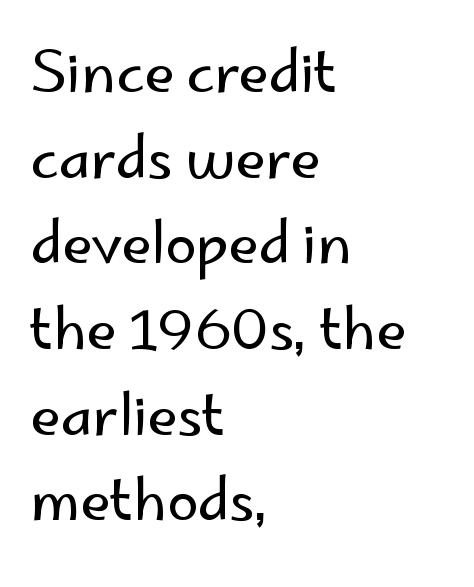
Q: Is the text bold? A: No.
Q: Is the text italic (slanted)? A: No, it is upright.
Q: Is the typeface a serif or a sans-serif typeface? A: Sans-serif.
Q: Is the text underlined? A: No.
Q: How is the paragraph aligned? A: Left-aligned.
Q: Is the spacing between letters normal or unusually wide? A: Normal.
Q: Is the spacing between lines tight, normal or loose? A: Normal.
Q: Width (condensed, normal, or wide)? A: Normal.
Q: Stroke contrast? A: Low.
Q: x-height? A: Small.
Q: Monospaced? A: No.
